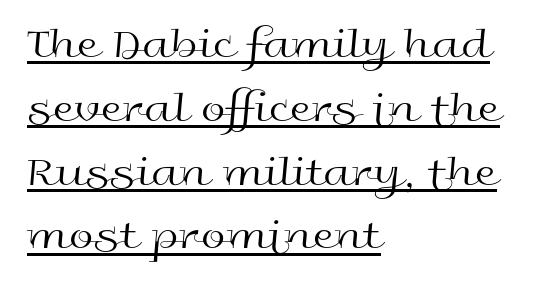
Q: Is the text bold? A: No.
Q: Is the text italic (slanted)? A: No, it is upright.
Q: Is the typeface a serif or a sans-serif typeface? A: Sans-serif.
Q: Is the text underlined? A: Yes.
Q: How is the paragraph aligned? A: Left-aligned.
Q: Is the spacing between letters normal or unusually wide? A: Normal.
Q: Is the spacing between lines tight, normal or loose? A: Normal.
Q: Width (condensed, normal, or wide)? A: Wide.
Q: x-height? A: Medium.
Q: Monospaced? A: No.
